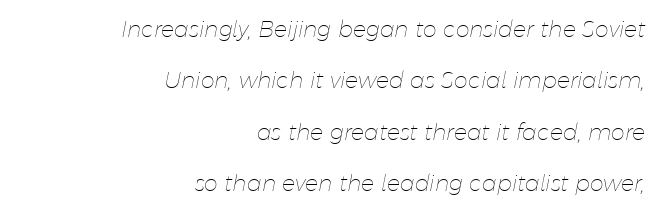
The image shows 22 px text type, italic (leaning right); set right-aligned, loose line spacing (2.34x), normal letter spacing, not underlined.
